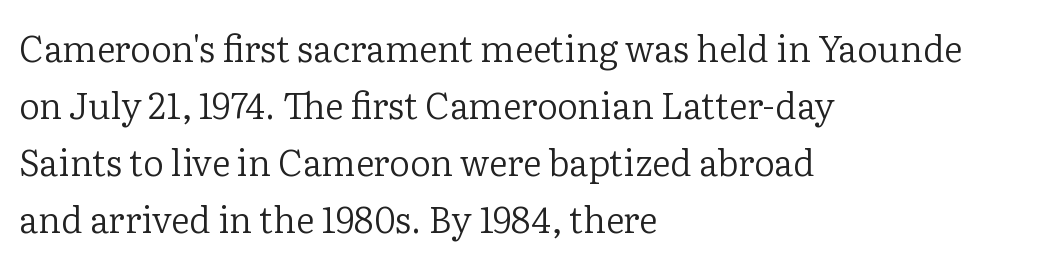
The image shows 36 px regular-weight serif type, upright; set left-aligned, normal line spacing (1.58x), normal letter spacing, not underlined; low stroke contrast and a medium x-height.
